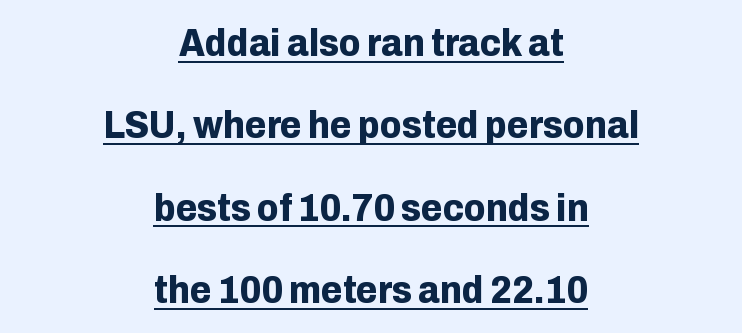
{"serif": "no", "italic": "no", "bold": "yes", "weight": "bold", "width": "normal", "stroke_contrast": "low", "x_height": "medium", "monospaced": "no", "underline": "yes", "align": "center", "line_spacing": "loose", "line_spacing_ratio": 2.11, "letter_spacing": "normal", "letter_spacing_em": 0.0, "glyph_px": 39}
